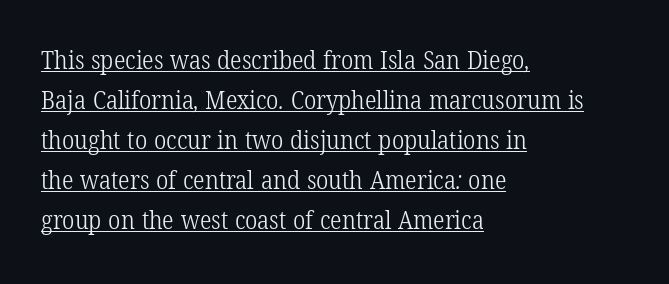
The image shows 26 px text type; set left-aligned, normal line spacing (1.54x), normal letter spacing, underlined.
